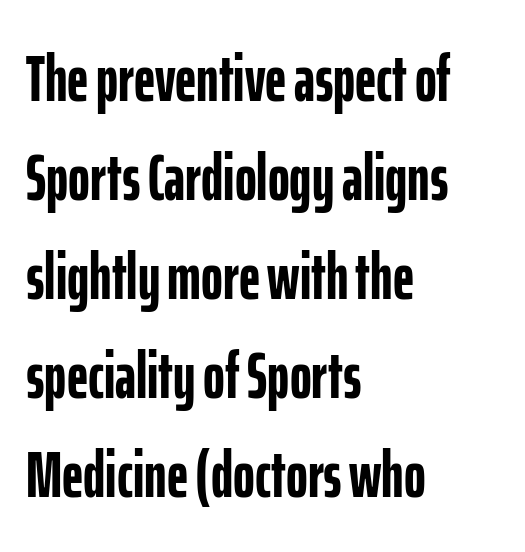
The image shows 66 px semibold, condensed sans-serif type, upright; set left-aligned, normal line spacing (1.5x), normal letter spacing, not underlined; low stroke contrast and a medium x-height.
